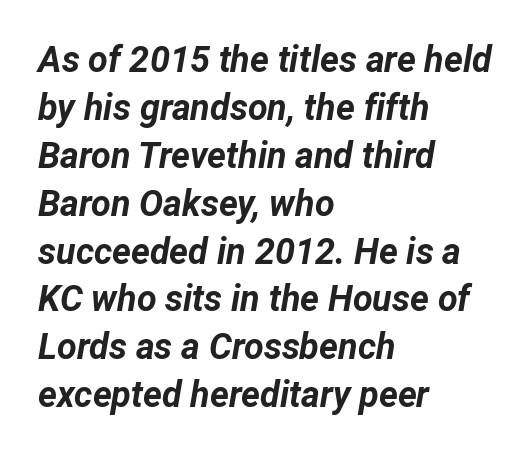
{"italic": "yes", "lean": "right", "slant_degrees": 12, "bold": "yes", "weight": "bold", "width": "normal", "stroke_contrast": "low", "x_height": "medium", "monospaced": "no", "underline": "no", "align": "left", "line_spacing": "normal", "line_spacing_ratio": 1.33, "letter_spacing": "normal", "letter_spacing_em": 0.0, "glyph_px": 36}
